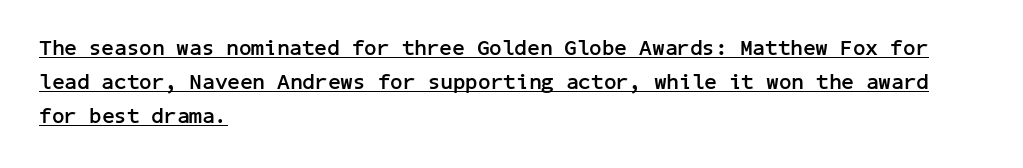
The image shows 22 px bold type, upright; set left-aligned, normal line spacing (1.54x), normal letter spacing, underlined.
